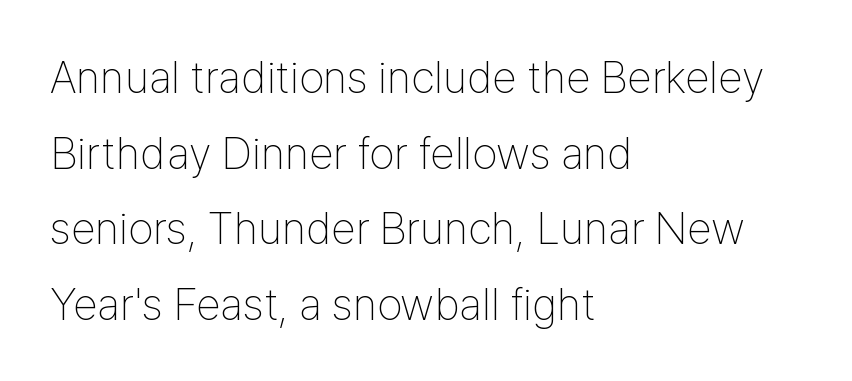
{"serif": "no", "italic": "no", "bold": "no", "weight": "thin", "width": "condensed", "stroke_contrast": "low", "x_height": "medium", "monospaced": "no", "underline": "no", "align": "left", "line_spacing": "normal", "line_spacing_ratio": 1.68, "letter_spacing": "normal", "letter_spacing_em": 0.0, "glyph_px": 45}
